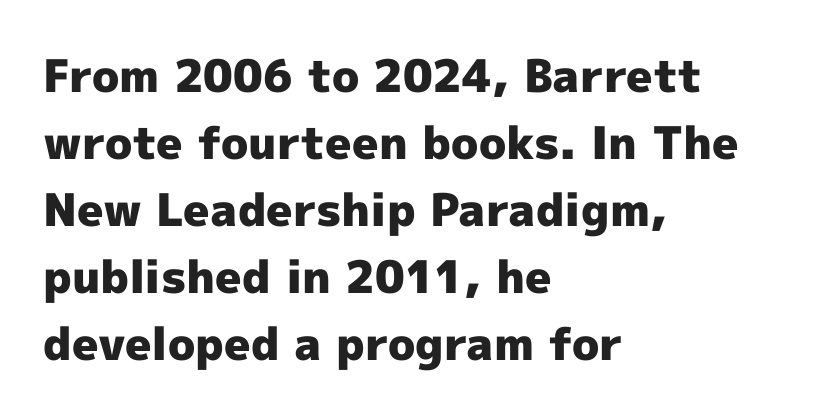
Tall strokes in this sample are plumb rather than angled. Default kerning and tracking; the words read as compact shapes. Reading down the block, your eye returns to a fixed left position each line. The space between consecutive lines is moderate. Does the weight exceed regular? Yes, all the way to bold.
